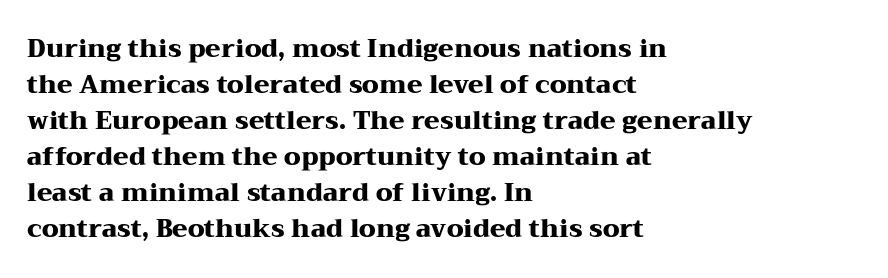
{"italic": "no", "bold": "yes", "underline": "no", "align": "left", "line_spacing": "normal", "line_spacing_ratio": 1.44, "letter_spacing": "normal", "letter_spacing_em": 0.0, "glyph_px": 25}
